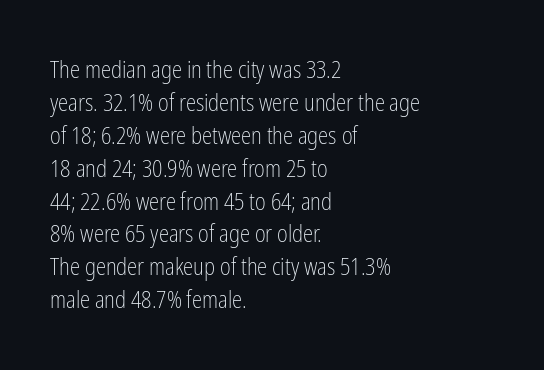
The image shows 23 px text type, upright; set left-aligned, normal line spacing (1.43x), normal letter spacing, not underlined.
